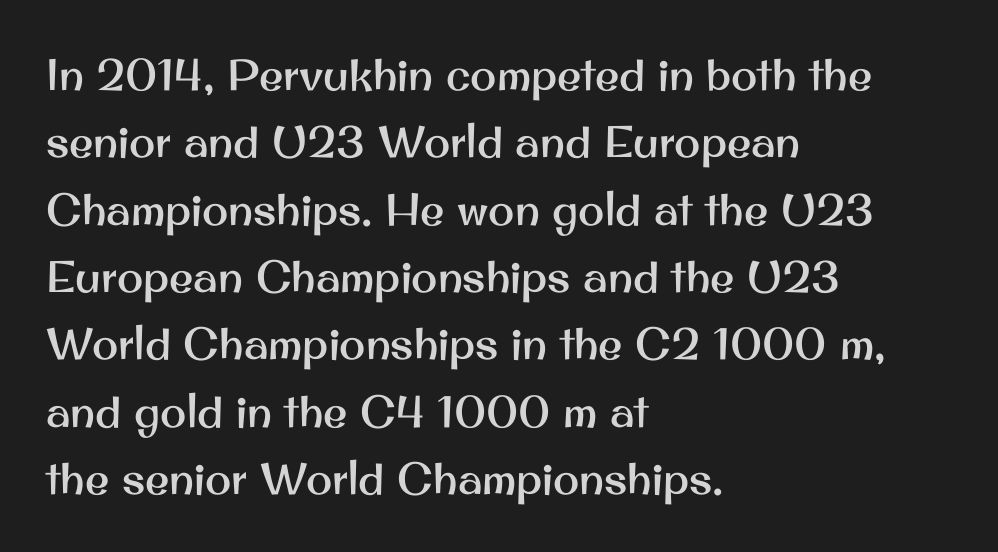
{"serif": "no", "italic": "no", "width": "normal", "stroke_contrast": "medium", "x_height": "small", "monospaced": "no", "underline": "no", "align": "left", "line_spacing": "normal", "line_spacing_ratio": 1.53, "letter_spacing": "normal", "letter_spacing_em": 0.0, "glyph_px": 44}
